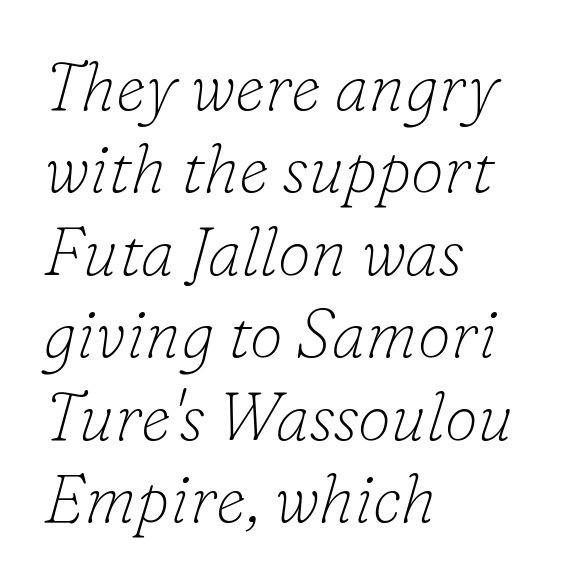
{"serif": "yes", "italic": "yes", "lean": "right", "slant_degrees": 16, "bold": "no", "weight": "thin", "width": "normal", "stroke_contrast": "low", "x_height": "small", "monospaced": "no", "underline": "no", "align": "left", "line_spacing_ratio": 1.23, "letter_spacing": "normal", "letter_spacing_em": 0.0, "glyph_px": 67}
